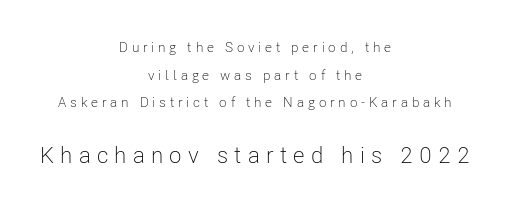
Q: Is the text bold? A: No.
Q: Is the text italic (slanted)? A: No, it is upright.
Q: Is the text underlined? A: No.
Q: How is the paragraph aligned? A: Centered.
Q: Is the spacing between letters normal or unusually wide? A: Unusually wide.
Q: Is the spacing between lines tight, normal or loose? A: Loose.
Q: Which block of text is set in a larger size, the first (top) or the second (bottom)? A: The second (bottom) one.
